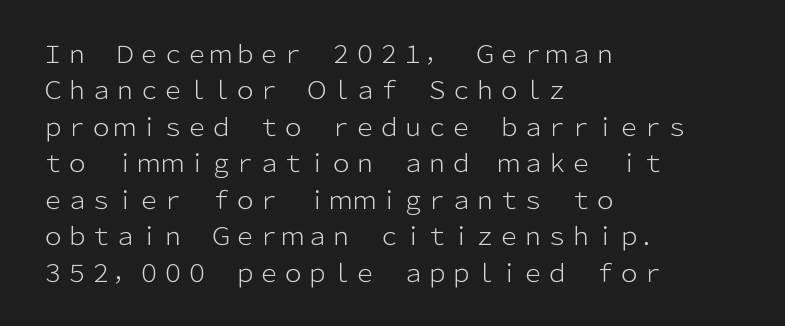
The image shows 24 px text type, upright; set left-aligned, normal line spacing (1.52x), normal letter spacing, not underlined.
